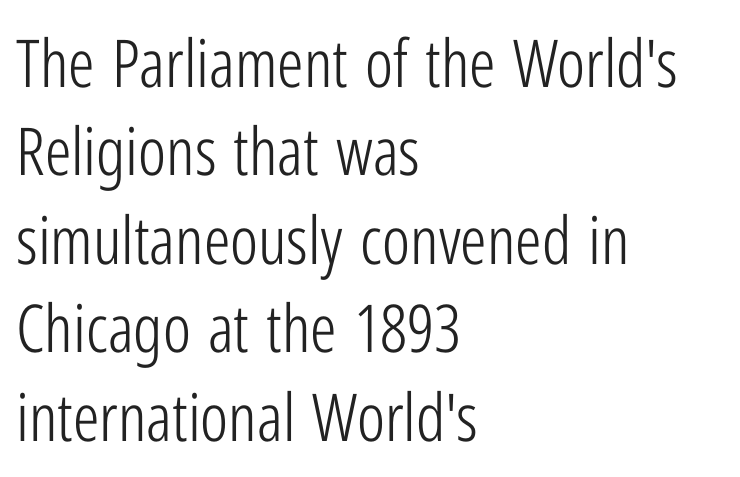
The image shows 66 px light, condensed sans-serif type, upright; set left-aligned, normal line spacing (1.34x), normal letter spacing, not underlined; low stroke contrast and a medium x-height.
